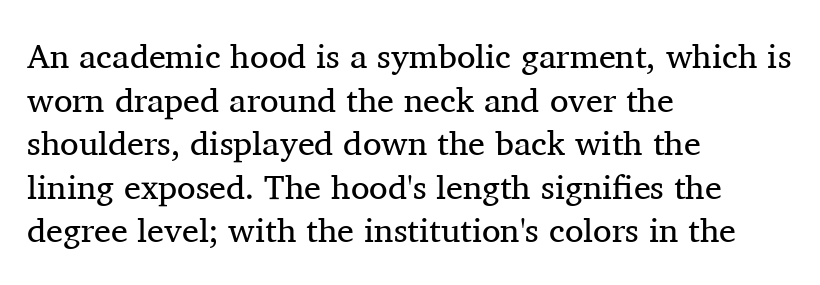
The letters advance in unequal steps, a hallmark of proportional type. Compared with a centered layout, this one pins lines to the left instead. Tracking value appears to be zero — textbook default spacing. Font category for this specimen: serif.
